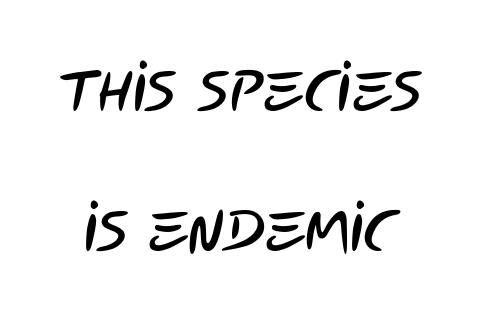
What stands out about the letter spacing? Nothing — it is the standard amount. Quick note: underline off. The face used here is proportionally spaced, like ordinary book or web type. The letters carry no serifs — their stems end cleanly without finishing strokes. Leading: increased.
